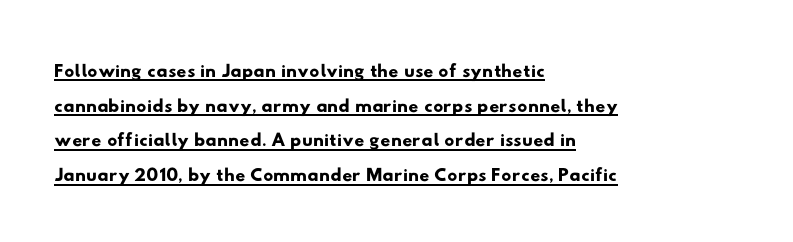
Q: Is the typeface a serif or a sans-serif typeface? A: Sans-serif.
Q: Is the text underlined? A: Yes.
Q: How is the paragraph aligned? A: Left-aligned.
Q: Is the spacing between letters normal or unusually wide? A: Normal.
Q: Width (condensed, normal, or wide)? A: Wide.
Q: Stroke contrast? A: Low.
Q: x-height? A: Small.
Q: Monospaced? A: No.
